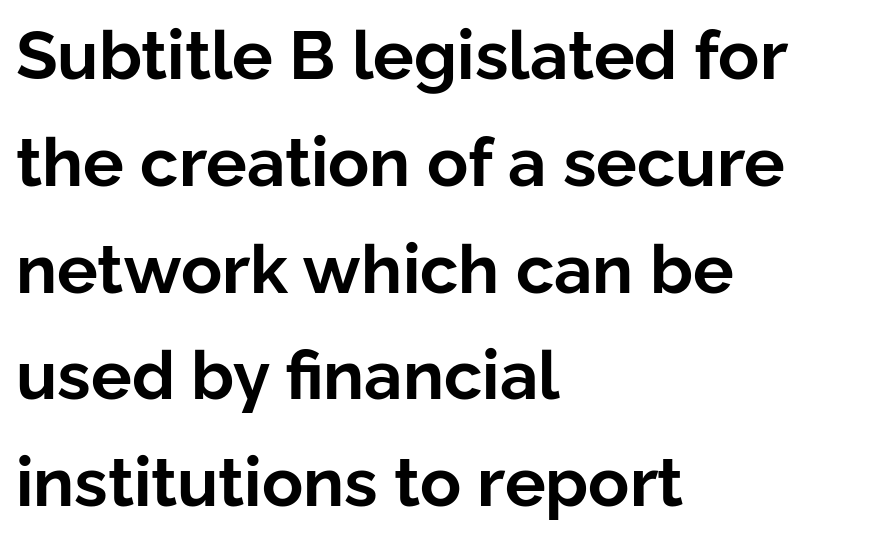
Posture: straight, roman, zero tilt. The font family rendered here belongs to the sans-serif group. The letters sit at their default tracking, neither squeezed nor spread. The words here are not underlined. The lines in this sample share a left origin and differ only in where they stop. The passage shown is typed in a proportional face where columns would drift.
